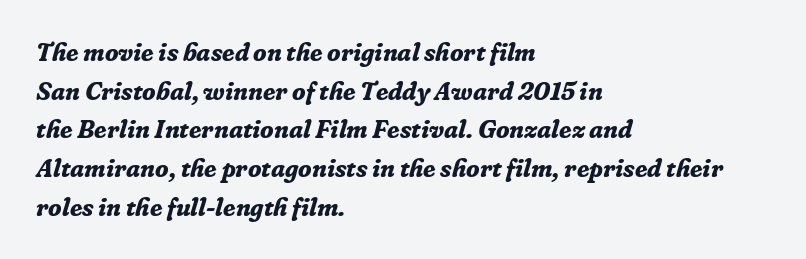
Q: Is the text bold? A: Yes.
Q: Is the text italic (slanted)? A: Yes, it leans right by about 16 degrees.
Q: Is the text underlined? A: No.
Q: How is the paragraph aligned? A: Left-aligned.
Q: Is the spacing between letters normal or unusually wide? A: Normal.
Q: Is the spacing between lines tight, normal or loose? A: Normal.
